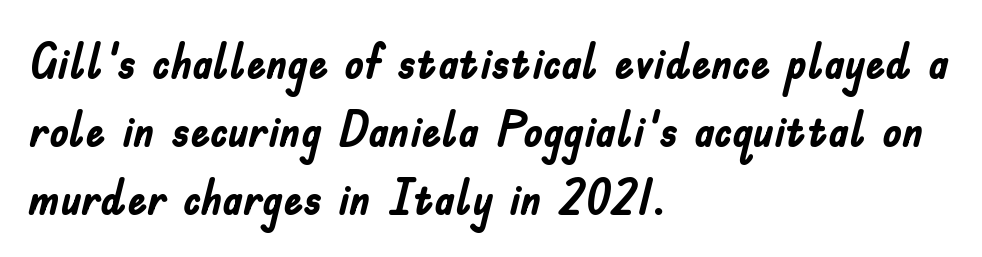
The image shows 49 px semibold, condensed sans-serif type; set left-aligned, normal line spacing (1.39x), normal letter spacing, not underlined; low stroke contrast and a small x-height.
